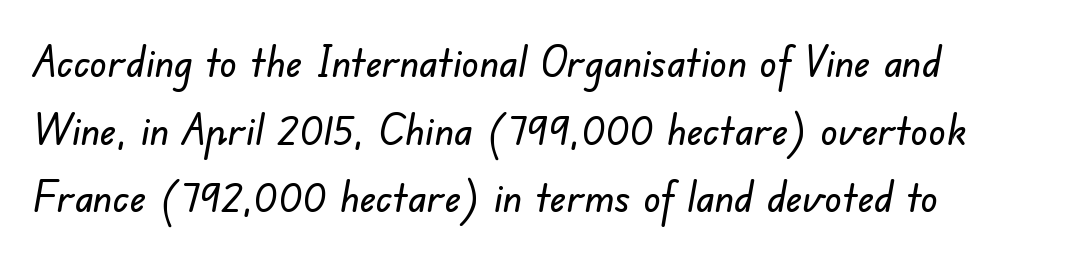
{"serif": "no", "width": "normal", "stroke_contrast": "low", "x_height": "small", "monospaced": "no", "underline": "no", "align": "left", "line_spacing": "normal", "line_spacing_ratio": 1.57, "letter_spacing": "normal", "letter_spacing_em": 0.0, "glyph_px": 43}
